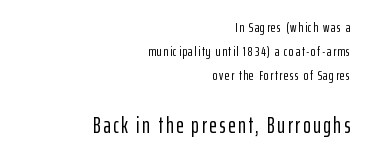
Which chunk is bigger? The second one — the bottom block dwarfs the top. Words float on clear page, feet unadorned. The text block is weighted toward the right margin, trailing off unevenly leftward. Is there any slant? The stems are plumb.
